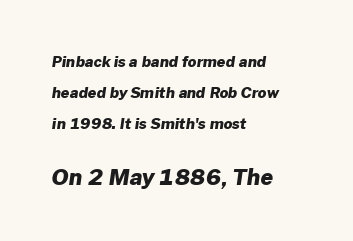
Q: Is the text bold? A: Yes.
Q: Is the text underlined? A: No.
Q: How is the paragraph aligned? A: Left-aligned.
Q: Is the spacing between letters normal or unusually wide? A: Normal.
Q: Is the spacing between lines tight, normal or loose? A: Loose.
Q: Which block of text is set in a larger size, the first (top) or the second (bottom)? A: The second (bottom) one.
